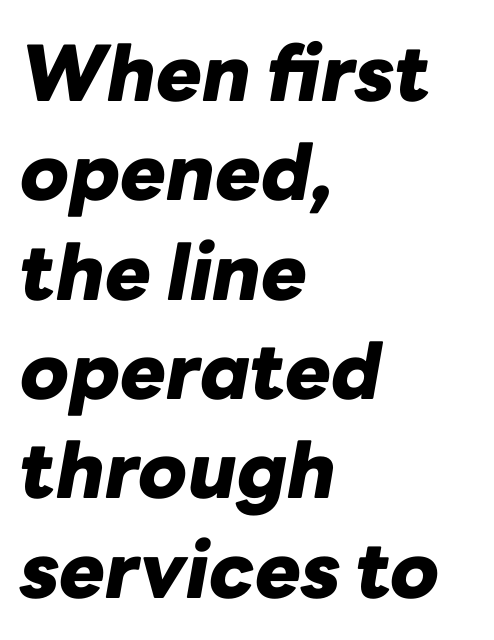
{"italic": "yes", "lean": "right", "slant_degrees": 10, "bold": "yes", "weight": "heavy", "width": "normal", "stroke_contrast": "low", "x_height": "medium", "monospaced": "no", "underline": "no", "align": "left", "line_spacing": "normal", "line_spacing_ratio": 1.29, "letter_spacing": "normal", "letter_spacing_em": 0.0, "glyph_px": 77}
